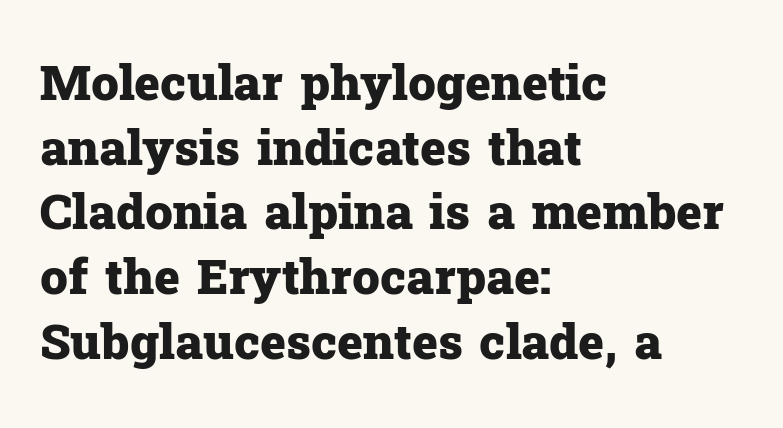
Q: Is the text bold? A: Yes.
Q: Is the text italic (slanted)? A: No, it is upright.
Q: Is the typeface a serif or a sans-serif typeface? A: Serif.
Q: Is the text underlined? A: No.
Q: How is the paragraph aligned? A: Left-aligned.
Q: Is the spacing between letters normal or unusually wide? A: Normal.
Q: Is the spacing between lines tight, normal or loose? A: Normal.
Q: Width (condensed, normal, or wide)? A: Normal.
Q: Stroke contrast? A: Low.
Q: x-height? A: Medium.
Q: Monospaced? A: No.
